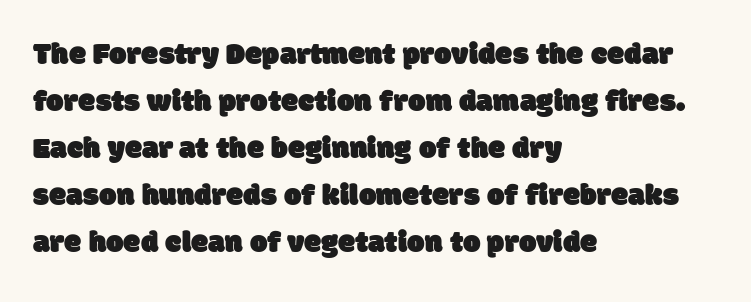
The image shows 31 px sans-serif type; set left-aligned, normal line spacing (1.52x), normal letter spacing, not underlined; low stroke contrast and a large x-height.
